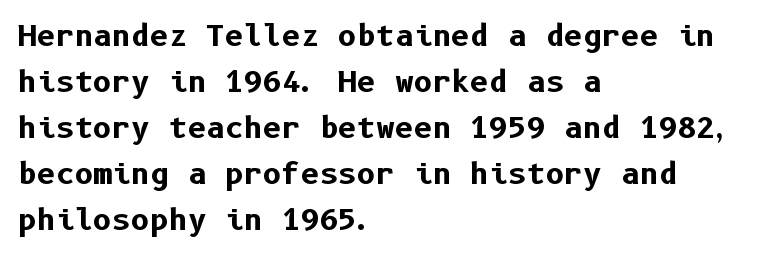
{"serif": "no", "italic": "no", "bold": "yes", "weight": "bold", "width": "normal", "stroke_contrast": "low", "x_height": "medium", "underline": "no", "align": "left", "line_spacing": "normal", "line_spacing_ratio": 1.59, "letter_spacing": "normal", "letter_spacing_em": 0.0, "glyph_px": 29}
